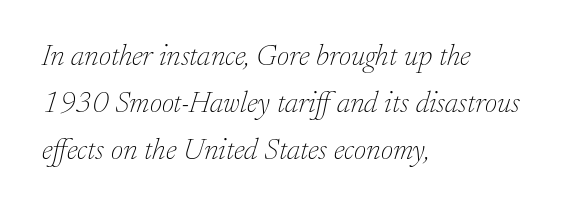
{"serif": "yes", "italic": "yes", "lean": "right", "slant_degrees": 17, "bold": "no", "weight": "thin", "width": "normal", "stroke_contrast": "low", "x_height": "small", "monospaced": "no", "underline": "no", "align": "left", "line_spacing": "normal", "line_spacing_ratio": 1.56, "letter_spacing": "normal", "letter_spacing_em": 0.0, "glyph_px": 30}
